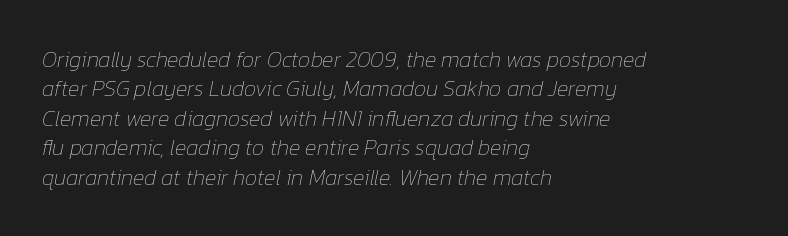
Q: Is the text bold? A: No.
Q: Is the text italic (slanted)? A: Yes, it leans right by about 12 degrees.
Q: Is the text underlined? A: No.
Q: How is the paragraph aligned? A: Left-aligned.
Q: Is the spacing between letters normal or unusually wide? A: Normal.
Q: Is the spacing between lines tight, normal or loose? A: Normal.
